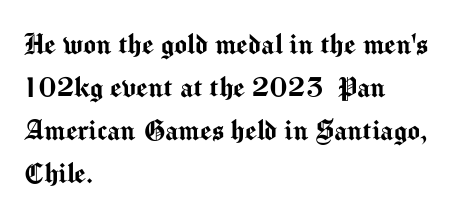
You could not count columns in this text — the font is proportionally spaced. A classic flush-left, rag-right setting is used for this passage. The vertical gap from one line to the next is medium. A typesetter would label this face a sans.
